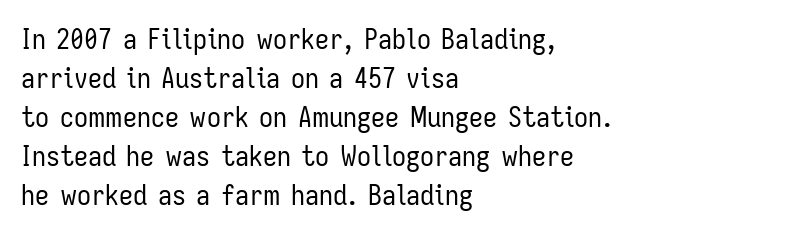
{"serif": "no", "italic": "no", "bold": "no", "weight": "regular", "width": "condensed", "stroke_contrast": "low", "x_height": "medium", "monospaced": "no", "underline": "no", "align": "left", "line_spacing": "normal", "line_spacing_ratio": 1.39, "letter_spacing": "normal", "letter_spacing_em": 0.0, "glyph_px": 28}
